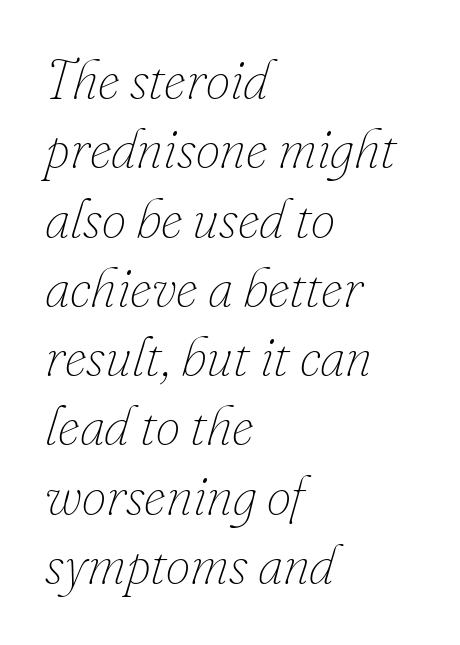
Beneath every word, the page is bare. You can tell it's italic because the verticals aren't actually vertical. The paragraph shown leans on its left margin. The passage shown stacks its lines at a standard gap. Heaviness? Minimal to ordinary, like unemphasized prose.
